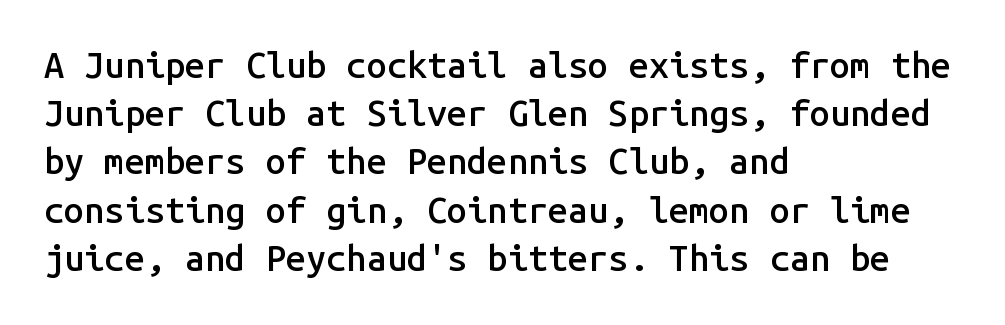
Q: Is the text bold? A: Semi-bold.
Q: Is the text italic (slanted)? A: No, it is upright.
Q: Is the typeface a serif or a sans-serif typeface? A: Sans-serif.
Q: Is the text underlined? A: No.
Q: How is the paragraph aligned? A: Left-aligned.
Q: Is the spacing between letters normal or unusually wide? A: Normal.
Q: Is the spacing between lines tight, normal or loose? A: Normal.
Q: Width (condensed, normal, or wide)? A: Normal.
Q: Stroke contrast? A: Low.
Q: x-height? A: Medium.
Q: Monospaced? A: Yes.
